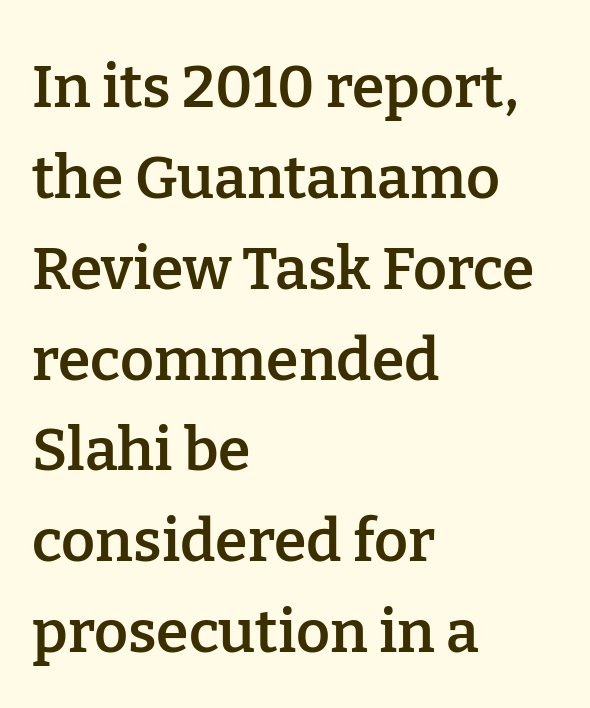
Q: Is the text bold? A: Semi-bold.
Q: Is the text italic (slanted)? A: No, it is upright.
Q: Is the typeface a serif or a sans-serif typeface? A: Serif.
Q: Is the text underlined? A: No.
Q: How is the paragraph aligned? A: Left-aligned.
Q: Is the spacing between letters normal or unusually wide? A: Normal.
Q: Is the spacing between lines tight, normal or loose? A: Normal.
Q: Width (condensed, normal, or wide)? A: Normal.
Q: Stroke contrast? A: Low.
Q: x-height? A: Medium.
Q: Monospaced? A: No.
